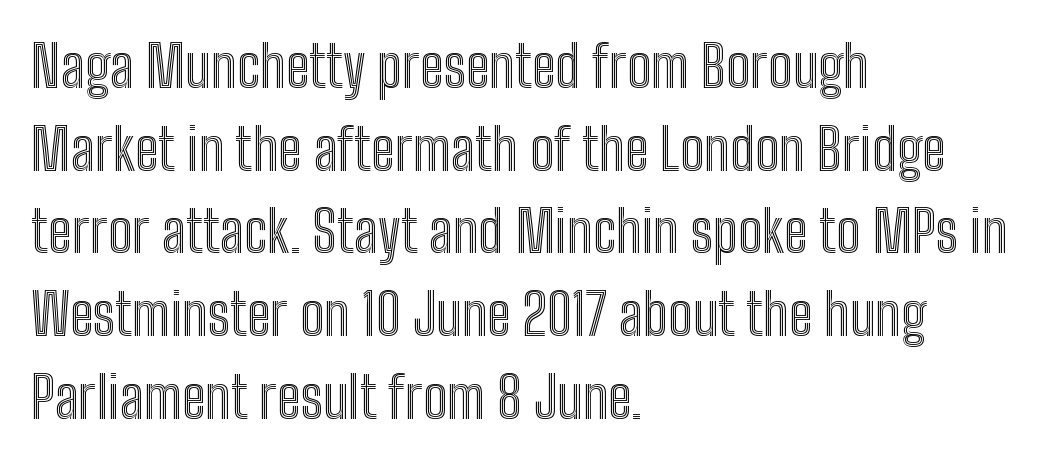
{"italic": "no", "width": "condensed", "x_height": "medium", "monospaced": "no", "underline": "no", "align": "left", "line_spacing": "normal", "line_spacing_ratio": 1.45, "letter_spacing": "normal", "letter_spacing_em": 0.0, "glyph_px": 57}
